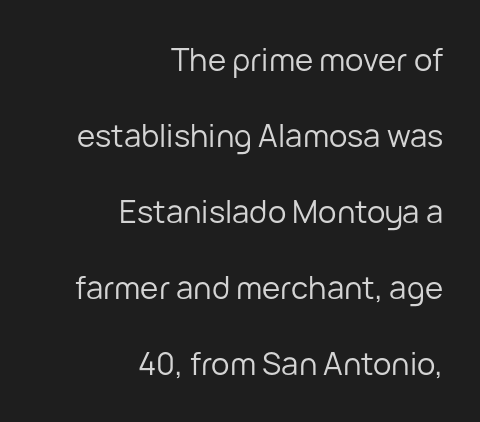
The image shows 31 px regular-weight sans-serif type, upright; set right-aligned, loose line spacing (2.45x), normal letter spacing, not underlined; low stroke contrast and a medium x-height.
